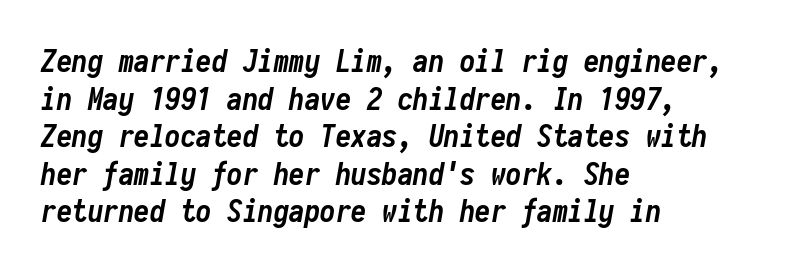
{"italic": "yes", "lean": "right", "slant_degrees": 10, "bold": "yes", "weight": "semibold", "width": "condensed", "stroke_contrast": "low", "x_height": "medium", "monospaced": "yes", "underline": "no", "align": "left", "line_spacing_ratio": 1.21, "letter_spacing": "normal", "letter_spacing_em": 0.0, "glyph_px": 31}
